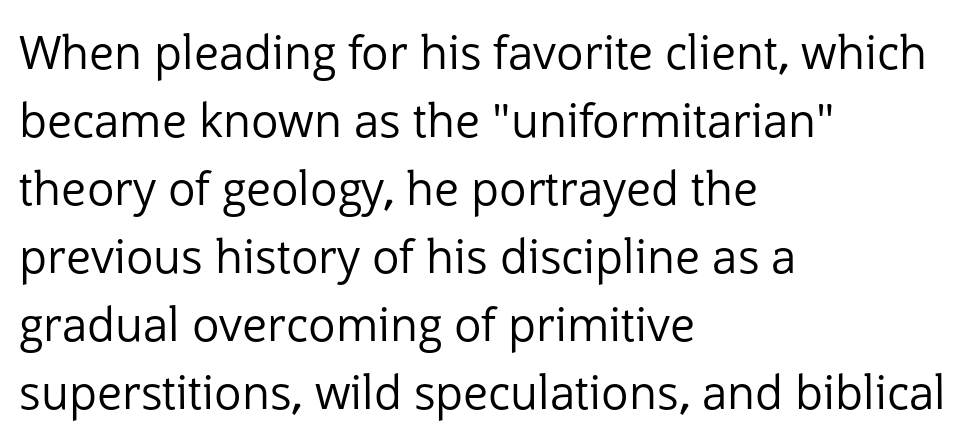
{"serif": "no", "italic": "no", "bold": "no", "weight": "regular", "width": "normal", "stroke_contrast": "low", "x_height": "medium", "monospaced": "no", "underline": "no", "align": "left", "line_spacing": "normal", "line_spacing_ratio": 1.48, "letter_spacing": "normal", "letter_spacing_em": 0.0, "glyph_px": 46}
